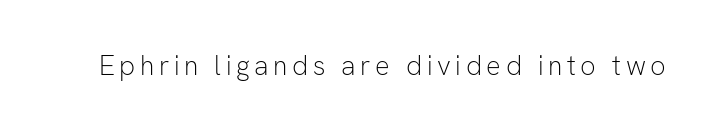
{"italic": "no", "bold": "no", "underline": "no", "glyph_px": 27}
